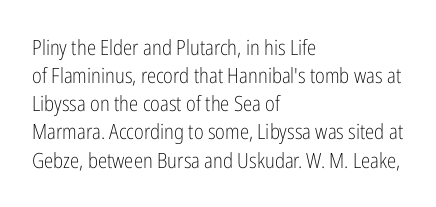
Q: Is the text bold? A: No.
Q: Is the text italic (slanted)? A: No, it is upright.
Q: Is the text underlined? A: No.
Q: How is the paragraph aligned? A: Left-aligned.
Q: Is the spacing between letters normal or unusually wide? A: Normal.
Q: Is the spacing between lines tight, normal or loose? A: Normal.
